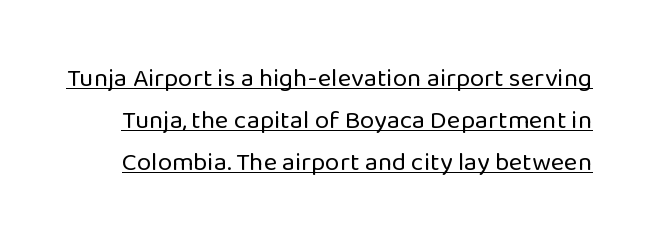
{"italic": "no", "bold": "no", "underline": "yes", "line_spacing": "normal", "line_spacing_ratio": 1.61, "letter_spacing": "normal", "letter_spacing_em": 0.0, "glyph_px": 26}
